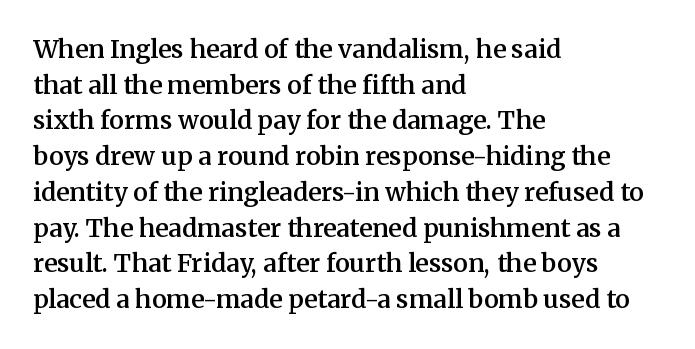
{"italic": "no", "bold": "semi", "underline": "no", "align": "left", "line_spacing": "normal", "line_spacing_ratio": 1.43, "letter_spacing": "normal", "letter_spacing_em": 0.0, "glyph_px": 25}
